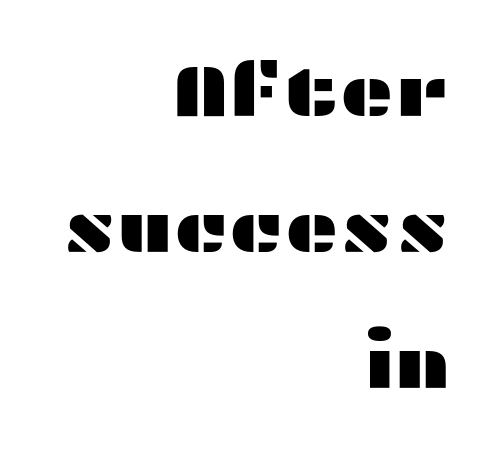
The image shows 74 px wide sans-serif type, upright; set right-aligned, line spacing 1.84x, normal letter spacing, not underlined; medium stroke contrast and a medium x-height.
